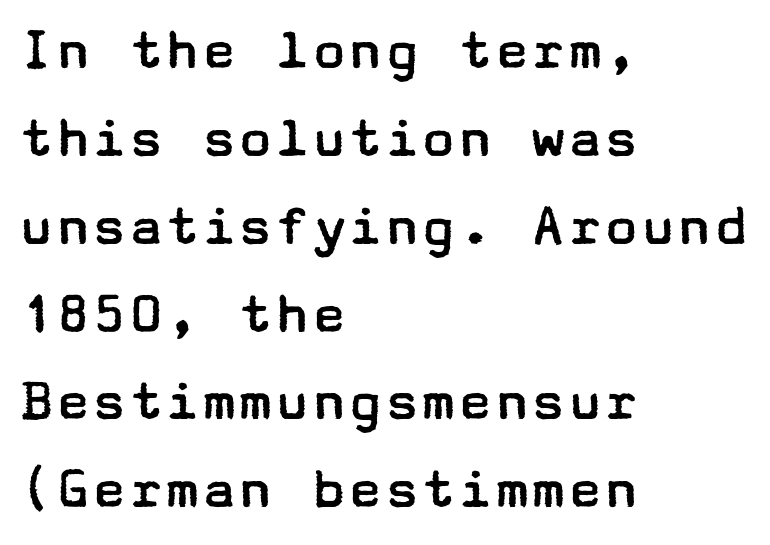
{"serif": "no", "italic": "no", "bold": "no", "weight": "regular", "width": "wide", "stroke_contrast": "low", "x_height": "medium", "underline": "no", "align": "left", "line_spacing": "normal", "line_spacing_ratio": 1.44, "letter_spacing": "normal", "letter_spacing_em": 0.0, "glyph_px": 61}
